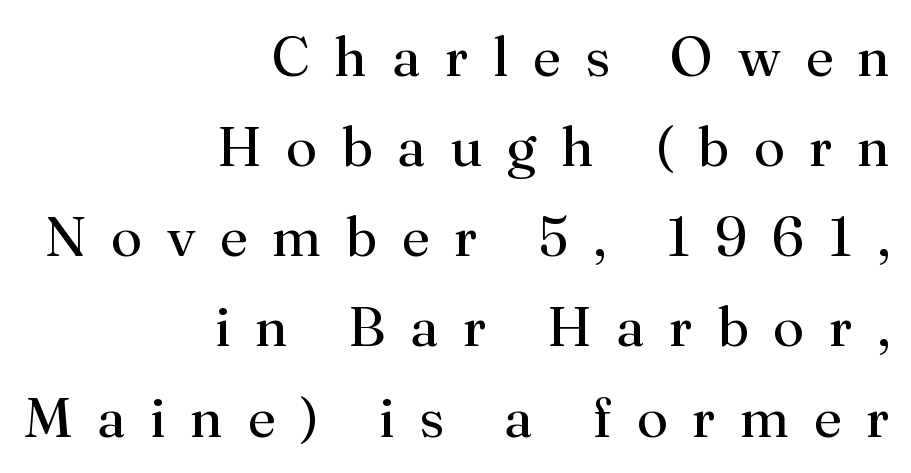
You can tell it's not italic because the verticals are truly vertical. Whoever set this chose a conventional vertical rhythm. These lines are composed in type with serifs. Character widths vary here, with narrow letters taking less room than wide ones.
